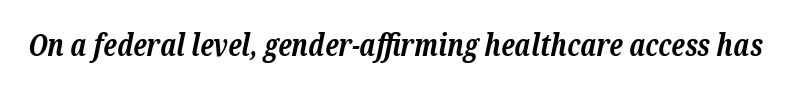
The image shows 30 px bold serif type, italic (leaning right); set normal letter spacing, not underlined; low stroke contrast and a medium x-height.
